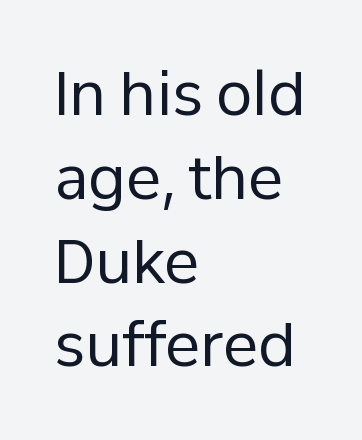
The image shows 59 px regular-weight sans-serif type, upright; set left-aligned, normal line spacing (1.42x), normal letter spacing, not underlined; low stroke contrast and a medium x-height.
